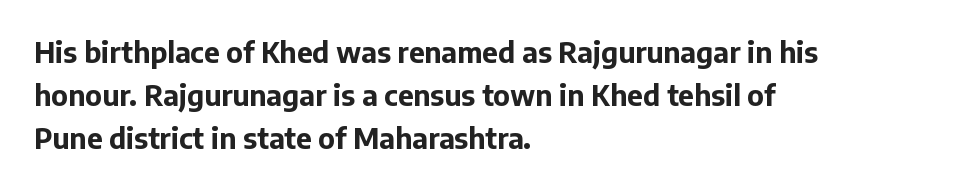
Q: Is the text bold? A: Yes.
Q: Is the text italic (slanted)? A: No, it is upright.
Q: Is the typeface a serif or a sans-serif typeface? A: Sans-serif.
Q: Is the text underlined? A: No.
Q: How is the paragraph aligned? A: Left-aligned.
Q: Is the spacing between letters normal or unusually wide? A: Normal.
Q: Is the spacing between lines tight, normal or loose? A: Normal.
Q: Width (condensed, normal, or wide)? A: Normal.
Q: Stroke contrast? A: Low.
Q: x-height? A: Medium.
Q: Monospaced? A: No.
